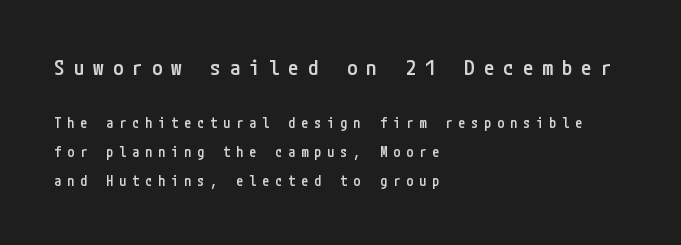
The lettering stays uniformly vertical, giving the passage a roman look. The typesetting leans somewhat heavy: a semibold. Whoever set this chose breathing room over compactness in the vertical rhythm. The baseline area is clear. You could only call the tracking loose — the letters float apart. Typeset ragged right — the left edge is the straight one.
